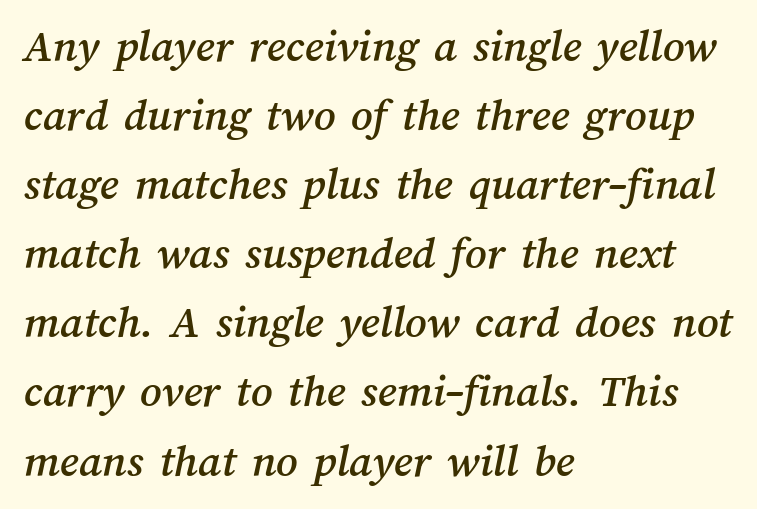
{"width": "normal", "stroke_contrast": "medium", "x_height": "medium", "monospaced": "no", "underline": "no", "align": "left", "line_spacing": "normal", "line_spacing_ratio": 1.47, "letter_spacing": "normal", "letter_spacing_em": 0.0, "glyph_px": 47}
